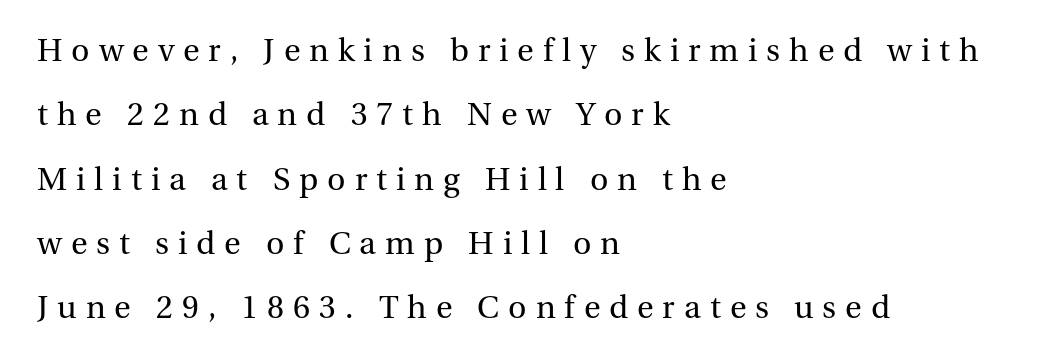
Q: Is the text bold? A: No.
Q: Is the text italic (slanted)? A: No, it is upright.
Q: Is the typeface a serif or a sans-serif typeface? A: Serif.
Q: Is the text underlined? A: No.
Q: How is the paragraph aligned? A: Left-aligned.
Q: Is the spacing between letters normal or unusually wide? A: Unusually wide.
Q: Is the spacing between lines tight, normal or loose? A: Loose.
Q: Width (condensed, normal, or wide)? A: Normal.
Q: Stroke contrast? A: Medium.
Q: x-height? A: Medium.
Q: Monospaced? A: No.
